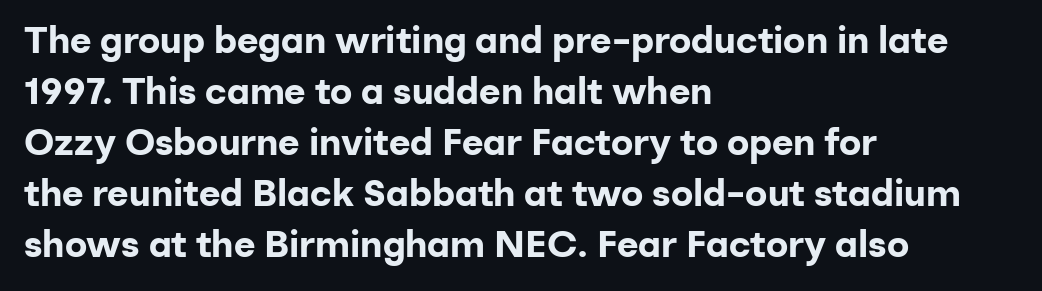
The image shows 37 px bold sans-serif type, upright; set left-aligned, normal line spacing (1.38x), normal letter spacing, not underlined; low stroke contrast and a medium x-height.
